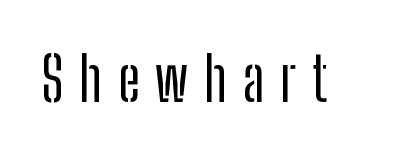
{"serif": "no", "italic": "no", "width": "condensed", "stroke_contrast": "low", "x_height": "medium", "monospaced": "no", "underline": "no", "letter_spacing": "wide", "letter_spacing_em": 0.26, "glyph_px": 60}
